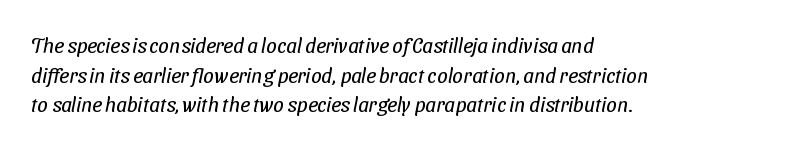
{"bold": "no", "underline": "no", "align": "left", "line_spacing": "normal", "line_spacing_ratio": 1.41, "letter_spacing": "normal", "letter_spacing_em": 0.0, "glyph_px": 21}
